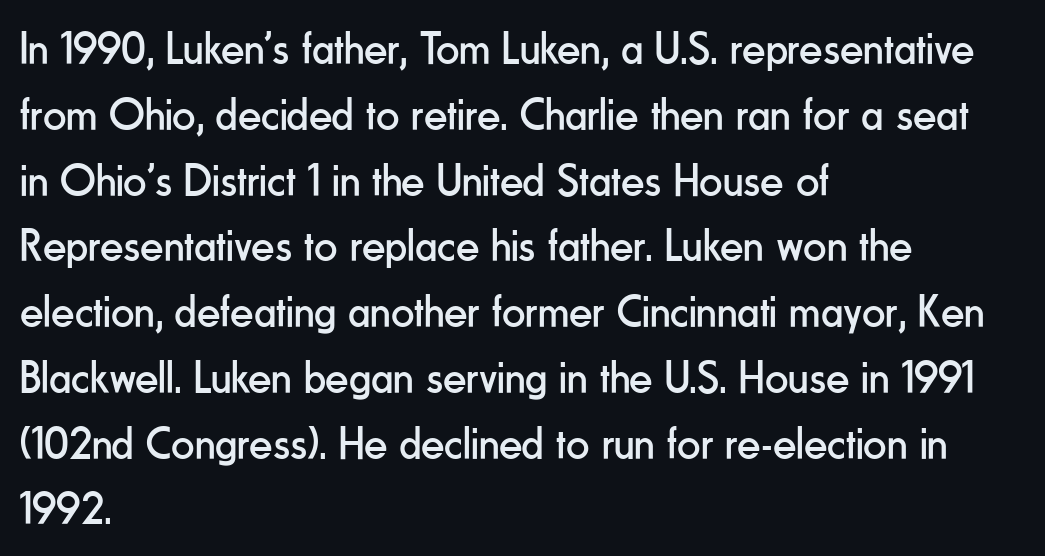
{"serif": "no", "italic": "no", "bold": "no", "weight": "regular", "width": "condensed", "stroke_contrast": "low", "x_height": "small", "monospaced": "no", "underline": "no", "align": "left", "line_spacing": "normal", "line_spacing_ratio": 1.43, "letter_spacing": "normal", "letter_spacing_em": 0.0, "glyph_px": 46}
